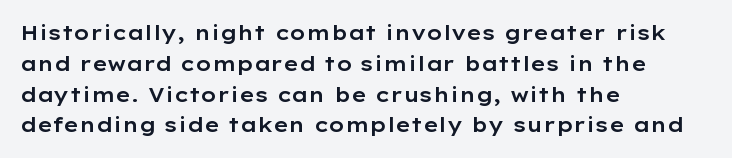
Letter spacing: default. This rendering uses left alignment, leaving the right contour irregular. The axis of the letterforms is exactly vertical. Evenly set lines give the paragraph a standard silhouette.
